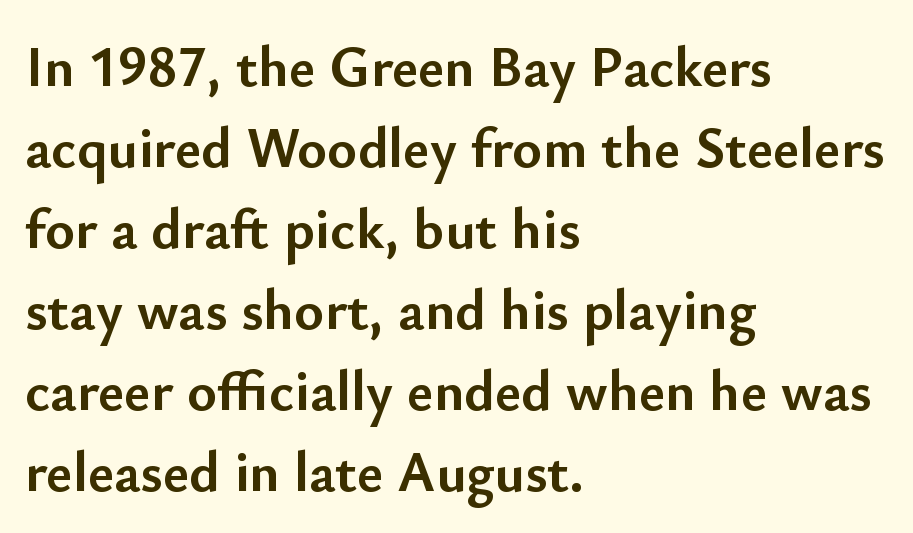
Q: Is the text bold? A: Yes.
Q: Is the text italic (slanted)? A: No, it is upright.
Q: Is the typeface a serif or a sans-serif typeface? A: Sans-serif.
Q: Is the text underlined? A: No.
Q: How is the paragraph aligned? A: Left-aligned.
Q: Is the spacing between letters normal or unusually wide? A: Normal.
Q: Is the spacing between lines tight, normal or loose? A: Normal.
Q: Width (condensed, normal, or wide)? A: Normal.
Q: Stroke contrast? A: Low.
Q: x-height? A: Small.
Q: Monospaced? A: No.
